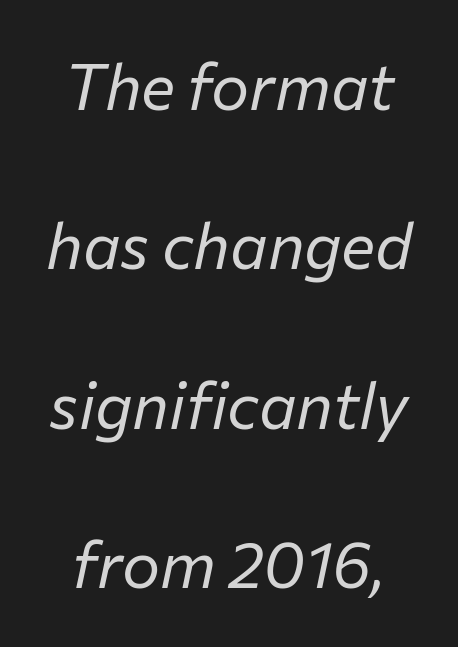
{"italic": "yes", "lean": "right", "slant_degrees": 12, "bold": "no", "weight": "regular", "width": "normal", "stroke_contrast": "low", "x_height": "medium", "monospaced": "no", "underline": "no", "line_spacing": "loose", "line_spacing_ratio": 2.49, "letter_spacing": "normal", "letter_spacing_em": 0.0, "glyph_px": 64}
